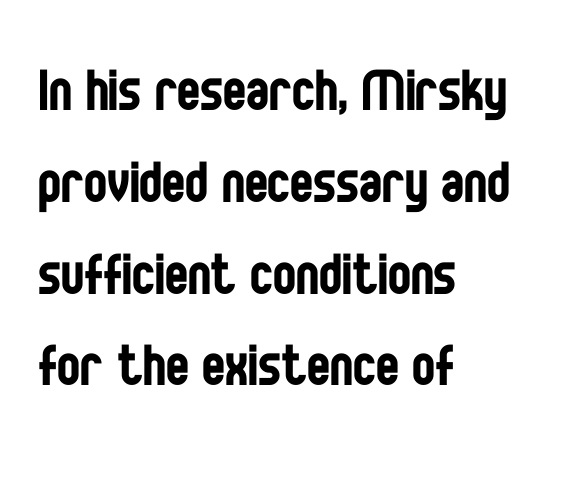
{"serif": "no", "italic": "no", "bold": "no", "weight": "regular", "width": "condensed", "stroke_contrast": "low", "x_height": "large", "monospaced": "no", "underline": "no", "align": "left", "line_spacing": "normal", "line_spacing_ratio": 1.33, "letter_spacing": "normal", "letter_spacing_em": 0.0, "glyph_px": 69}
